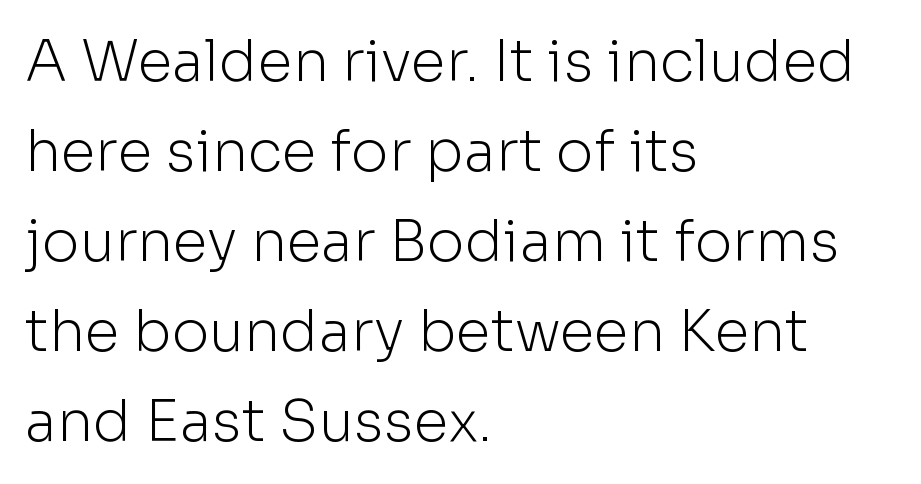
Q: Is the text bold? A: No.
Q: Is the text italic (slanted)? A: No, it is upright.
Q: Is the typeface a serif or a sans-serif typeface? A: Sans-serif.
Q: Is the text underlined? A: No.
Q: How is the paragraph aligned? A: Left-aligned.
Q: Is the spacing between letters normal or unusually wide? A: Normal.
Q: Is the spacing between lines tight, normal or loose? A: Normal.
Q: Width (condensed, normal, or wide)? A: Normal.
Q: Stroke contrast? A: Low.
Q: x-height? A: Medium.
Q: Monospaced? A: No.
